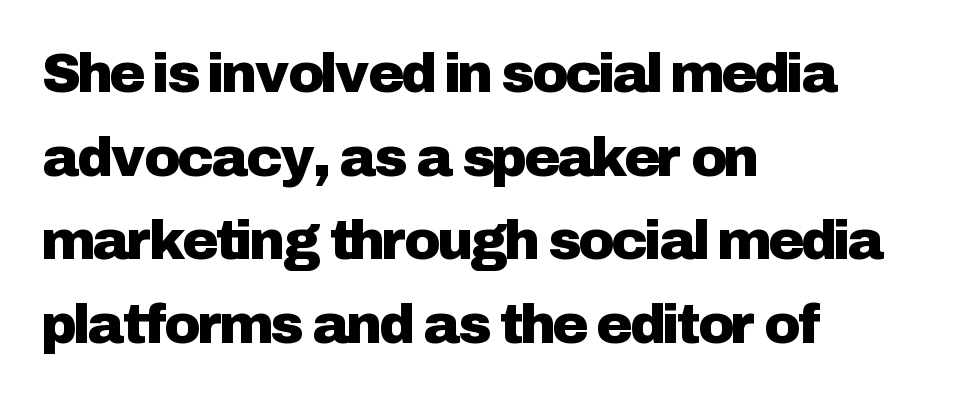
Q: Is the text italic (slanted)? A: No, it is upright.
Q: Is the typeface a serif or a sans-serif typeface? A: Sans-serif.
Q: Is the text underlined? A: No.
Q: How is the paragraph aligned? A: Left-aligned.
Q: Is the spacing between letters normal or unusually wide? A: Normal.
Q: Is the spacing between lines tight, normal or loose? A: Normal.
Q: Width (condensed, normal, or wide)? A: Normal.
Q: Stroke contrast? A: Low.
Q: x-height? A: Medium.
Q: Monospaced? A: No.
